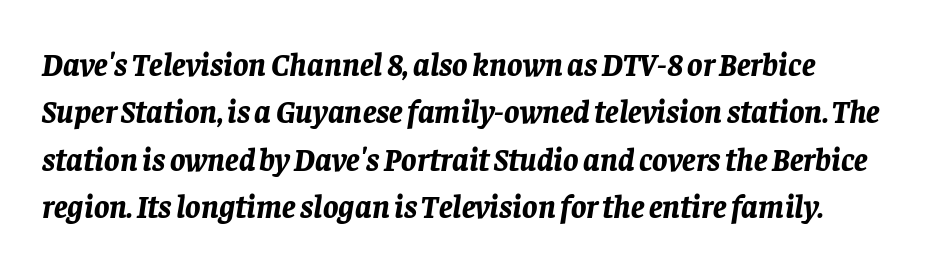
Q: Is the text bold? A: Yes.
Q: Is the text italic (slanted)? A: Yes, it leans right by about 8 degrees.
Q: Is the text underlined? A: No.
Q: Is the spacing between letters normal or unusually wide? A: Normal.
Q: Is the spacing between lines tight, normal or loose? A: Normal.
Q: Width (condensed, normal, or wide)? A: Normal.
Q: Stroke contrast? A: Low.
Q: x-height? A: Large.
Q: Monospaced? A: No.
